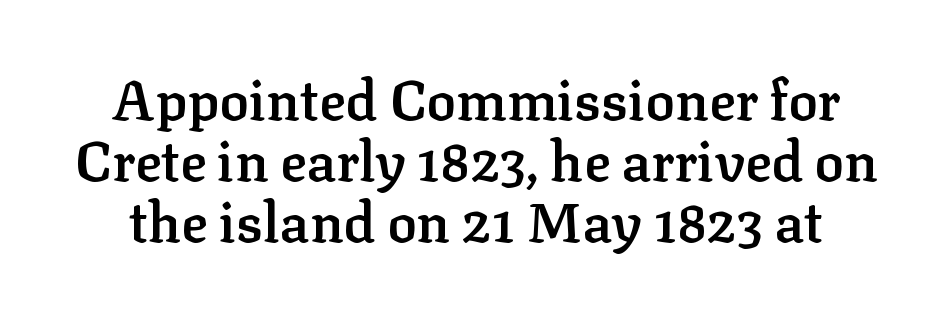
Q: Is the text bold? A: Semi-bold.
Q: Is the text italic (slanted)? A: No, it is upright.
Q: Is the typeface a serif or a sans-serif typeface? A: Serif.
Q: Is the text underlined? A: No.
Q: Is the spacing between letters normal or unusually wide? A: Normal.
Q: Is the spacing between lines tight, normal or loose? A: Tight.
Q: Width (condensed, normal, or wide)? A: Normal.
Q: Stroke contrast? A: Low.
Q: x-height? A: Medium.
Q: Monospaced? A: No.
